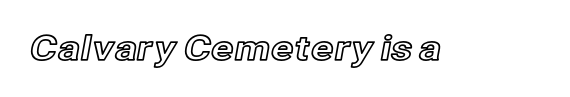
{"width": "normal", "x_height": "medium", "monospaced": "no", "underline": "no", "letter_spacing": "normal", "letter_spacing_em": 0.0, "glyph_px": 34}
